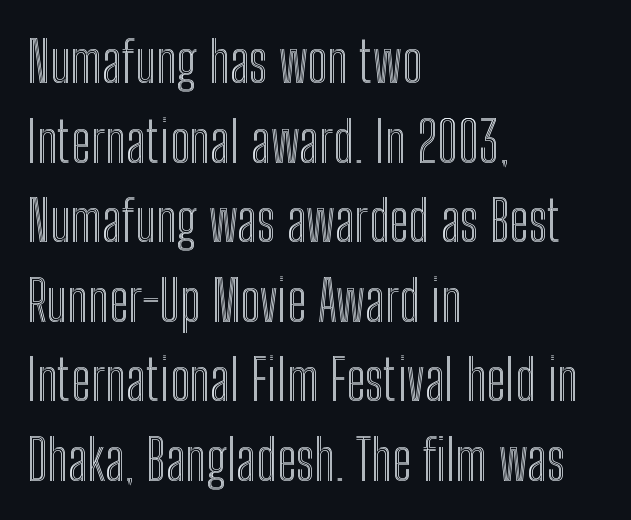
This sample is left-justified, so line endings fall wherever the words run out. These lines are rendered in a variable-pitch font. Beneath every word, the page is bare. A roman cut, with each character standing at attention. Caption: standard tracking, unaltered. What's the leading like? Ordinary, nothing unusual.
